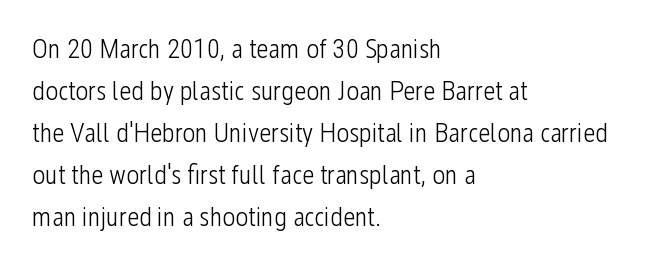
Each new line begins a customary step beneath the previous one. The passage shown is not underscored anywhere. Weight: not bold — regular or lighter. Nope, not italic — everything's standing straight. A classic flush-left, rag-right setting is used for this passage.
